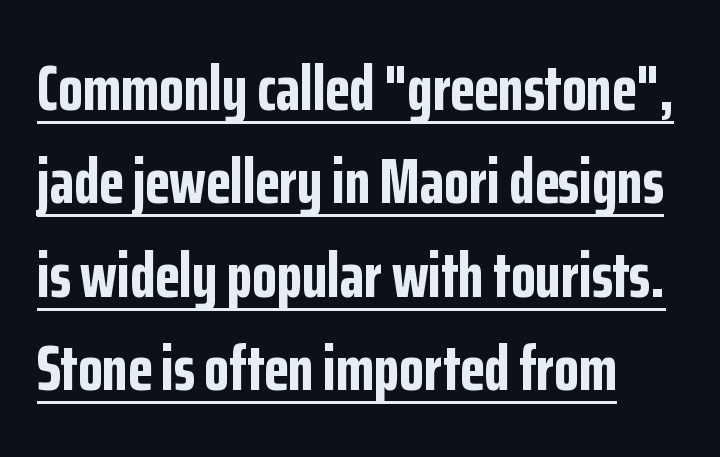
Q: Is the text bold? A: Yes.
Q: Is the text italic (slanted)? A: No, it is upright.
Q: Is the typeface a serif or a sans-serif typeface? A: Sans-serif.
Q: Is the text underlined? A: Yes.
Q: How is the paragraph aligned? A: Left-aligned.
Q: Is the spacing between letters normal or unusually wide? A: Normal.
Q: Is the spacing between lines tight, normal or loose? A: Normal.
Q: Width (condensed, normal, or wide)? A: Condensed.
Q: Stroke contrast? A: Low.
Q: x-height? A: Medium.
Q: Monospaced? A: No.
